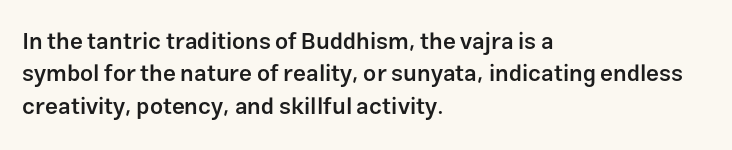
Q: Is the text bold? A: Semi-bold.
Q: Is the text italic (slanted)? A: No, it is upright.
Q: Is the text underlined? A: No.
Q: How is the paragraph aligned? A: Left-aligned.
Q: Is the spacing between letters normal or unusually wide? A: Normal.
Q: Is the spacing between lines tight, normal or loose? A: Normal.
